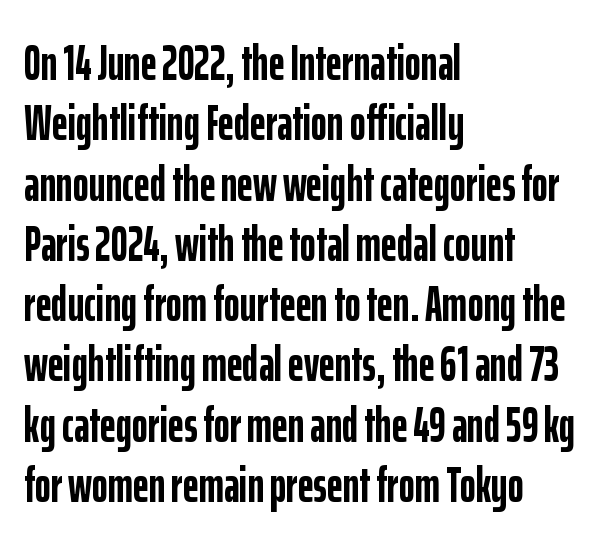
{"serif": "no", "italic": "no", "bold": "yes", "weight": "semibold", "width": "condensed", "stroke_contrast": "low", "x_height": "medium", "monospaced": "no", "underline": "no", "align": "left", "line_spacing_ratio": 1.23, "letter_spacing": "normal", "letter_spacing_em": 0.0, "glyph_px": 49}
